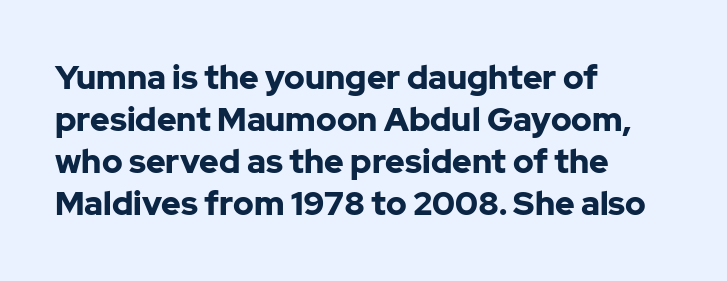
{"serif": "no", "italic": "no", "bold": "yes", "weight": "bold", "width": "normal", "stroke_contrast": "low", "x_height": "medium", "monospaced": "no", "underline": "no", "align": "left", "line_spacing": "normal", "line_spacing_ratio": 1.27, "letter_spacing": "normal", "letter_spacing_em": 0.0, "glyph_px": 33}
